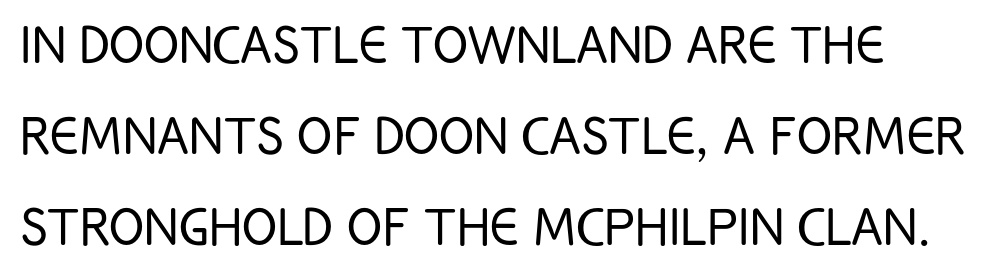
Q: Is the text bold? A: No.
Q: Is the text italic (slanted)? A: No, it is upright.
Q: Is the typeface a serif or a sans-serif typeface? A: Sans-serif.
Q: Is the text underlined? A: No.
Q: How is the paragraph aligned? A: Left-aligned.
Q: Is the spacing between letters normal or unusually wide? A: Normal.
Q: Is the spacing between lines tight, normal or loose? A: Normal.
Q: Width (condensed, normal, or wide)? A: Condensed.
Q: Stroke contrast? A: Low.
Q: x-height? A: Large.
Q: Monospaced? A: No.
